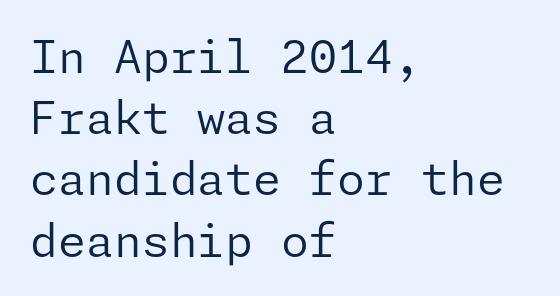
{"serif": "no", "italic": "no", "bold": "no", "weight": "regular", "width": "normal", "stroke_contrast": "low", "x_height": "medium", "underline": "no", "align": "left", "line_spacing": "normal", "line_spacing_ratio": 1.36, "letter_spacing": "normal", "letter_spacing_em": 0.0, "glyph_px": 45}
